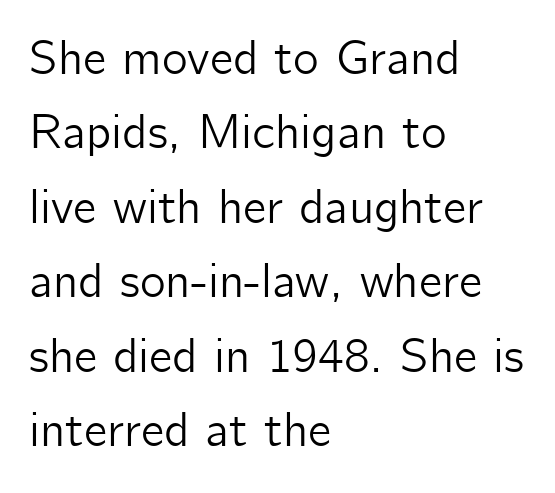
Is the letter spacing exaggerated? No — it looks like the ordinary default. The rendering uses natural spacing where letterforms have individual widths. Students, observe: this is what conventionally led text looks like. The type family on display is of the sans-serif kind. Which margin do the lines hug? The left one — the right edge is uneven. Italic? Not at all — the glyphs are vertical.
